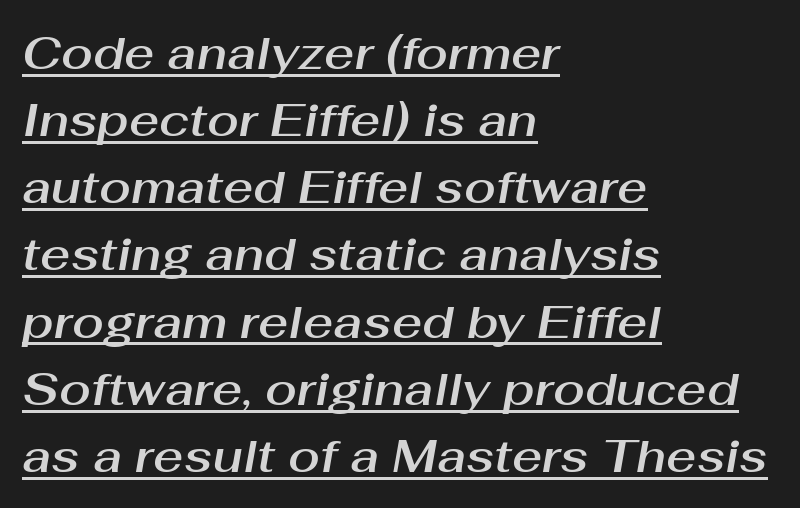
The image shows 46 px text type, italic (leaning right); set left-aligned, normal line spacing (1.46x), normal letter spacing, underlined; medium stroke contrast and a medium x-height.
